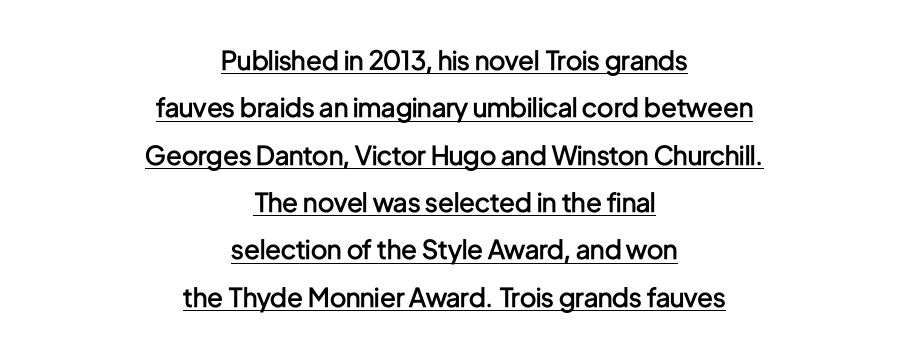
Emphasis is given by a line drawn under the lettering. The typesetter chose a symmetrical, centered arrangement here. These words are printed semibold, heavier than regular yet not bold. Italic: no, the glyphs are upright roman. Is the letter spacing exaggerated? No — it looks like the ordinary default.
